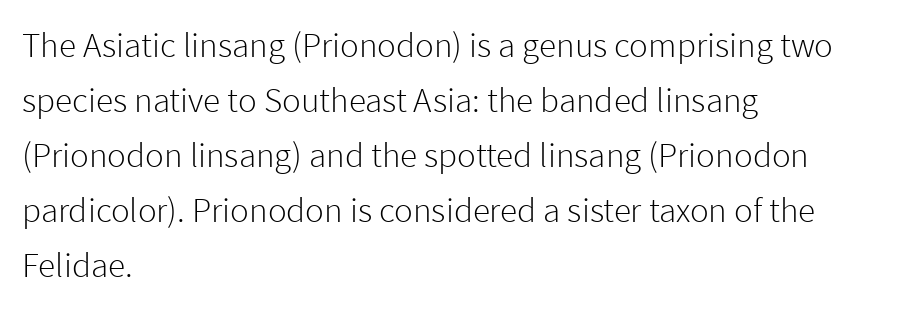
Q: Is the text bold? A: No.
Q: Is the text italic (slanted)? A: No, it is upright.
Q: Is the typeface a serif or a sans-serif typeface? A: Sans-serif.
Q: Is the text underlined? A: No.
Q: How is the paragraph aligned? A: Left-aligned.
Q: Is the spacing between letters normal or unusually wide? A: Normal.
Q: Is the spacing between lines tight, normal or loose? A: Normal.
Q: Width (condensed, normal, or wide)? A: Normal.
Q: Stroke contrast? A: Low.
Q: x-height? A: Medium.
Q: Monospaced? A: No.
